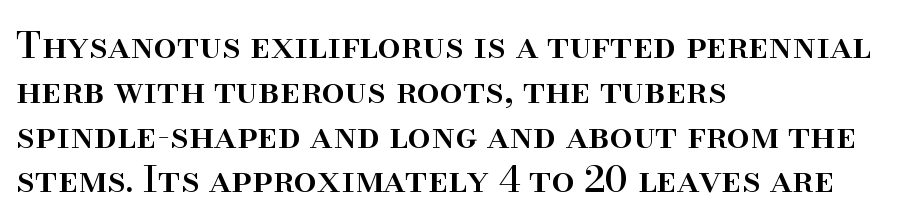
The image shows 37 px serif type, upright; set left-aligned, line spacing 1.21x, normal letter spacing, not underlined; high stroke contrast and a small x-height.
